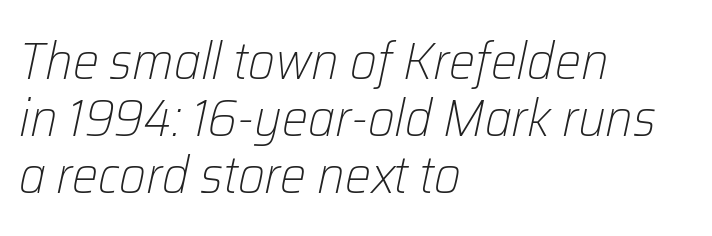
The image shows 52 px light type, italic (leaning right); set left-aligned, tight line spacing (1.1x), normal letter spacing, not underlined; low stroke contrast and a medium x-height.
